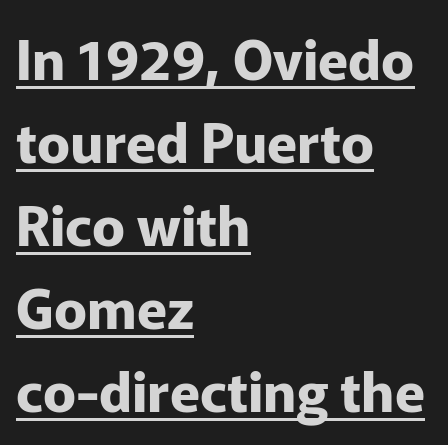
The rendering anchors every line to the left-hand side. Quick note: underline on. Here the designer chose a conventional face with non-uniform glyph widths. Is the type bold? Yes — the strokes are clearly thick and heavy. Posture: upright roman. These lines sit exactly where default settings would place them.
